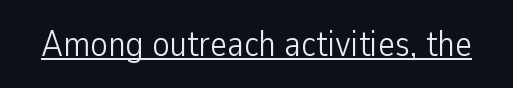
{"serif": "no", "italic": "no", "bold": "no", "weight": "light", "width": "condensed", "stroke_contrast": "low", "x_height": "medium", "monospaced": "no", "underline": "yes", "letter_spacing": "normal", "letter_spacing_em": 0.0, "glyph_px": 36}
